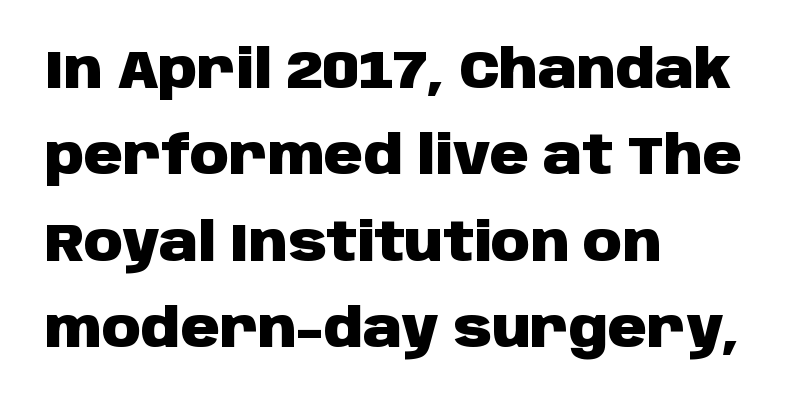
The image shows 54 px heavy sans-serif type, upright; set left-aligned, normal line spacing (1.6x), normal letter spacing, not underlined; low stroke contrast and a large x-height.
